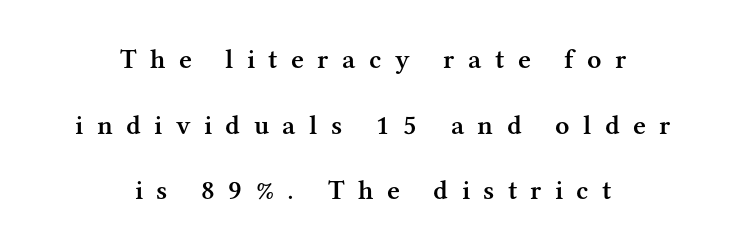
{"serif": "yes", "italic": "no", "bold": "semi", "weight": "semibold", "width": "normal", "stroke_contrast": "medium", "x_height": "medium", "monospaced": "no", "underline": "no", "align": "center", "line_spacing": "loose", "line_spacing_ratio": 2.34, "letter_spacing": "wide", "letter_spacing_em": 0.48, "glyph_px": 28}
